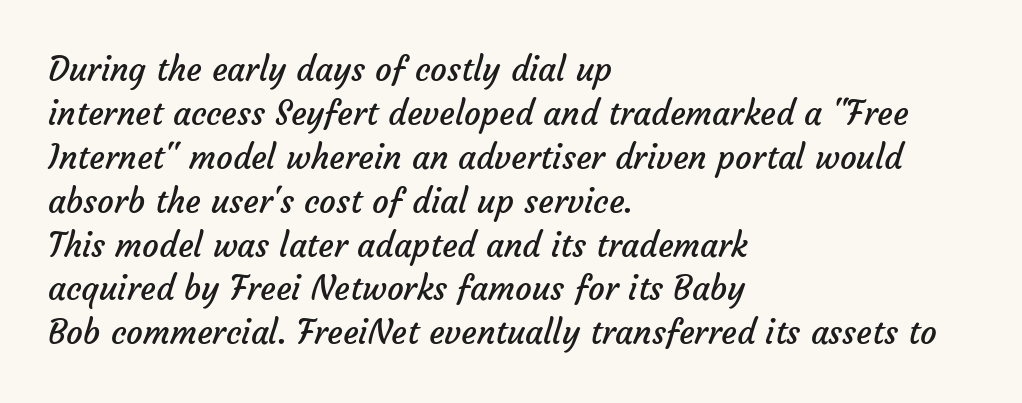
The image shows 33 px regular-weight sans-serif type; set left-aligned, normal line spacing (1.33x), normal letter spacing, not underlined; low stroke contrast and a medium x-height.
